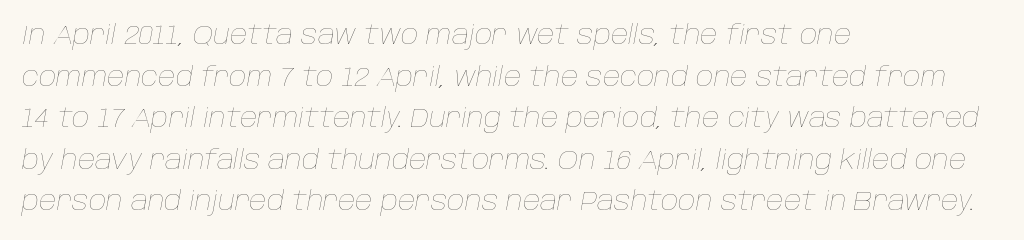
Stems and bowls with no extra thickness — not bold. The setting favours the left margin, as ordinary paragraphs usually do. If you measured baseline to baseline, you'd find a middling distance. This is oblique type, the kind used for emphasis or titles. The baseline area is clear. Words appear dense and cohesive because spacing is normal.
